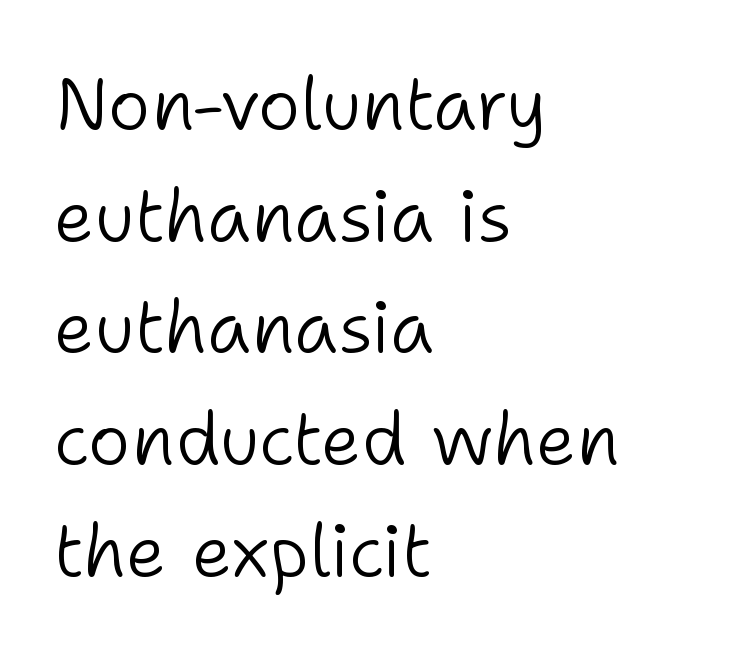
The image shows 73 px light sans-serif type, upright; set left-aligned, normal line spacing (1.53x), normal letter spacing, not underlined; low stroke contrast and a medium x-height.
